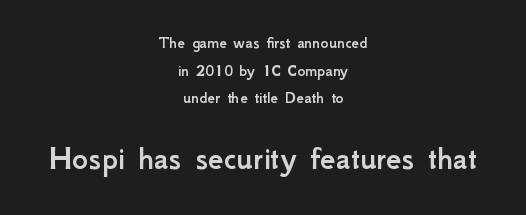
The image shows 34 px sans-serif type, upright; set centered, normal line spacing (1.63x), normal letter spacing, not underlined; the second (bottom) block is 2.0x larger; low stroke contrast and a small x-height.
